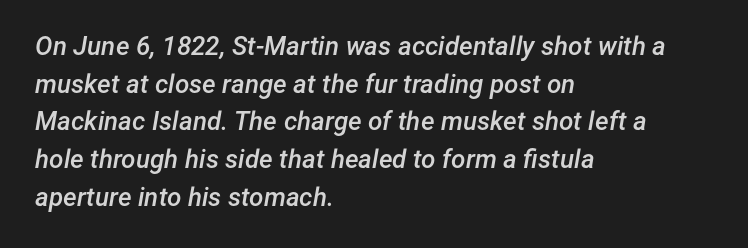
Q: Is the text bold? A: Semi-bold.
Q: Is the text italic (slanted)? A: Yes, it leans right by about 12 degrees.
Q: Is the text underlined? A: No.
Q: How is the paragraph aligned? A: Left-aligned.
Q: Is the spacing between letters normal or unusually wide? A: Normal.
Q: Is the spacing between lines tight, normal or loose? A: Normal.
